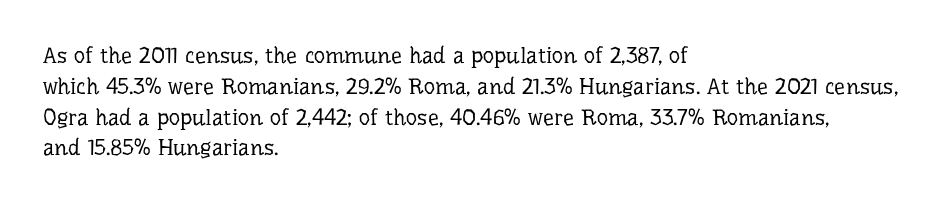
The image shows 22 px text type, upright; set left-aligned, normal line spacing (1.4x), normal letter spacing, not underlined.
